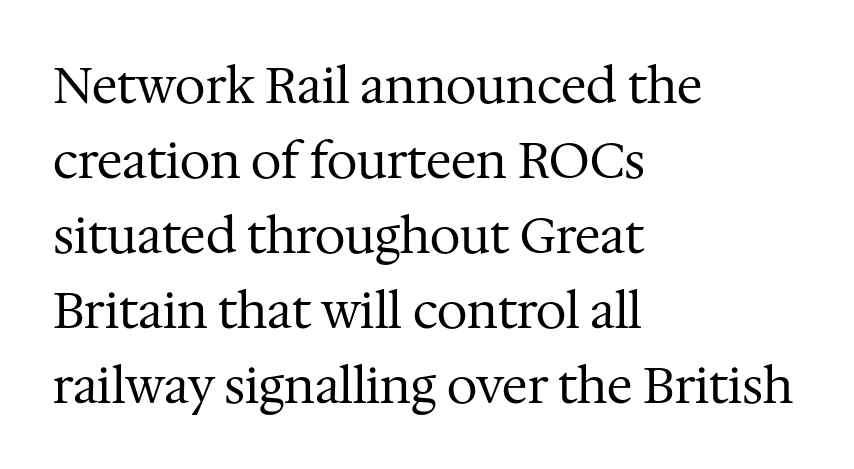
The image shows 49 px regular-weight serif type, upright; set left-aligned, normal line spacing (1.53x), normal letter spacing, not underlined; medium stroke contrast and a medium x-height.
